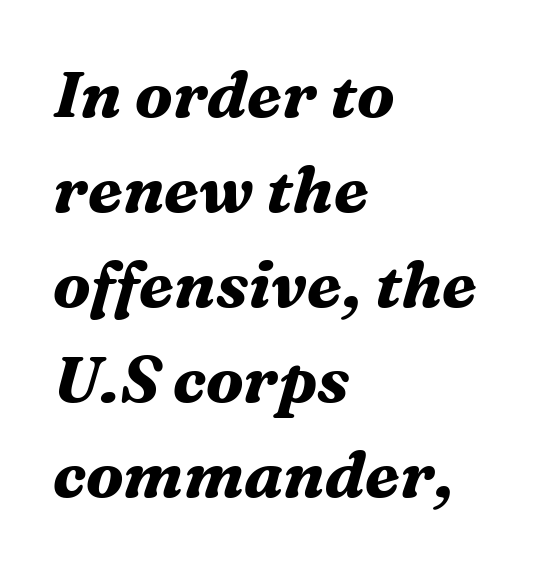
Classification — serif. What's the leading like? Ordinary, nothing unusual. Do the characters align in a grid? No, the font is proportional. Strong, thick strokes mark this as bold type.
